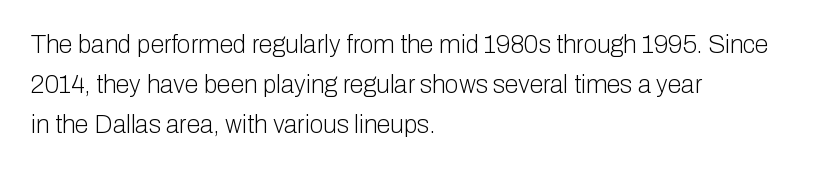
The image shows 25 px text type, upright; set left-aligned, normal line spacing (1.6x), normal letter spacing, not underlined.
